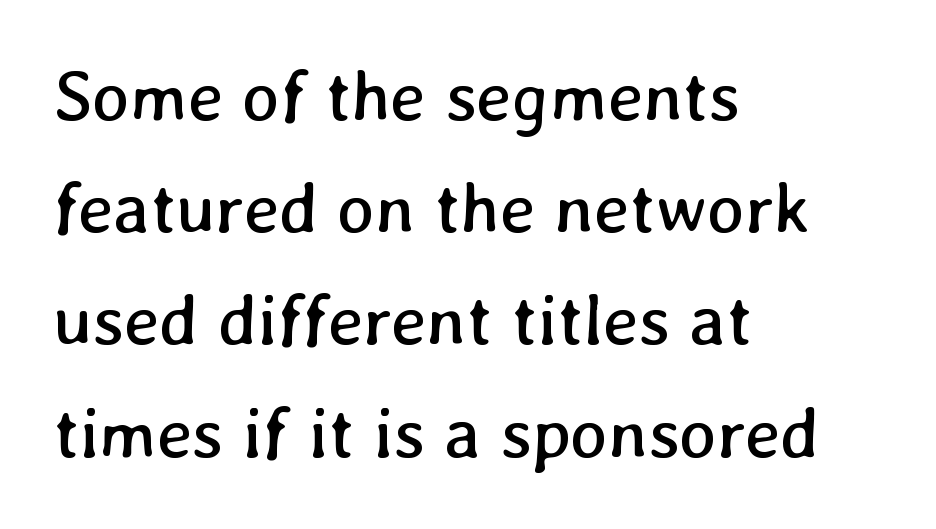
{"bold": "no", "weight": "regular", "width": "normal", "stroke_contrast": "low", "x_height": "medium", "monospaced": "no", "underline": "no", "align": "left", "line_spacing": "normal", "line_spacing_ratio": 1.58, "letter_spacing": "normal", "letter_spacing_em": 0.0, "glyph_px": 71}
